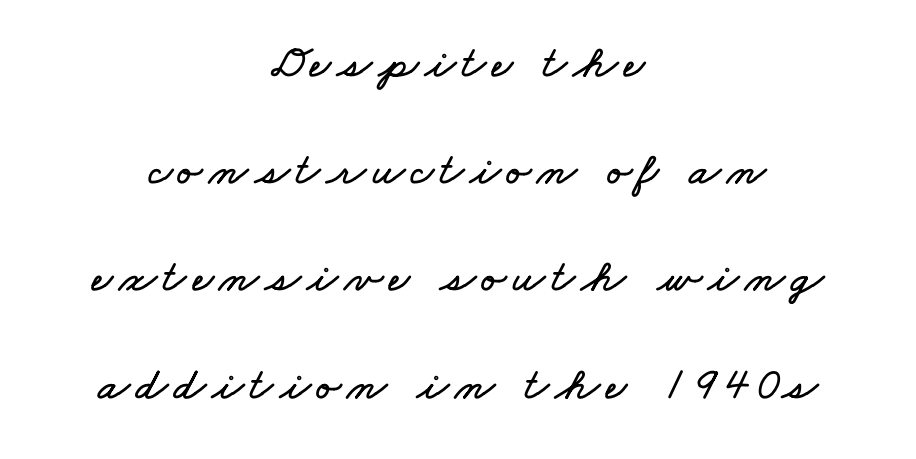
Q: Is the text underlined? A: No.
Q: How is the paragraph aligned? A: Centered.
Q: Is the spacing between lines tight, normal or loose? A: Loose.
Q: Width (condensed, normal, or wide)? A: Wide.
Q: Stroke contrast? A: Low.
Q: x-height? A: Small.
Q: Monospaced? A: No.
